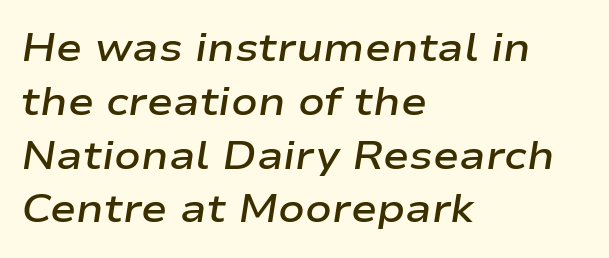
The image shows 39 px semibold, wide type, italic (leaning right); set left-aligned, normal line spacing (1.38x), normal letter spacing, not underlined; low stroke contrast and a medium x-height.
